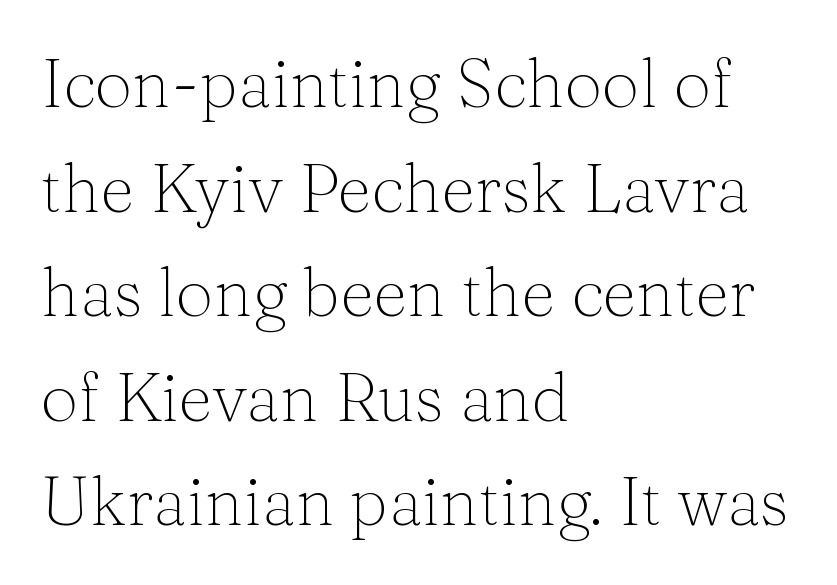
Q: Is the text bold? A: No.
Q: Is the text italic (slanted)? A: No, it is upright.
Q: Is the typeface a serif or a sans-serif typeface? A: Serif.
Q: Is the text underlined? A: No.
Q: How is the paragraph aligned? A: Left-aligned.
Q: Is the spacing between letters normal or unusually wide? A: Normal.
Q: Is the spacing between lines tight, normal or loose? A: Normal.
Q: Width (condensed, normal, or wide)? A: Normal.
Q: Stroke contrast? A: Medium.
Q: x-height? A: Medium.
Q: Monospaced? A: No.
